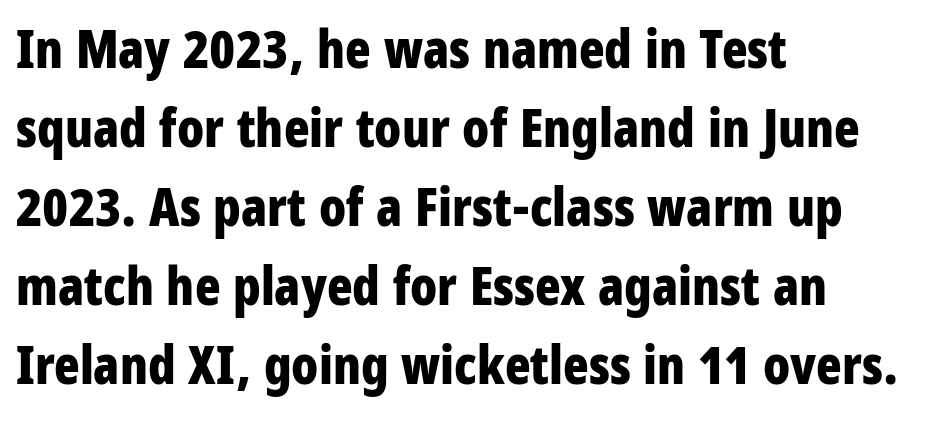
{"serif": "no", "italic": "no", "bold": "yes", "weight": "bold", "width": "condensed", "stroke_contrast": "low", "x_height": "large", "monospaced": "no", "underline": "no", "align": "left", "line_spacing": "normal", "line_spacing_ratio": 1.49, "letter_spacing": "normal", "letter_spacing_em": 0.0, "glyph_px": 53}
